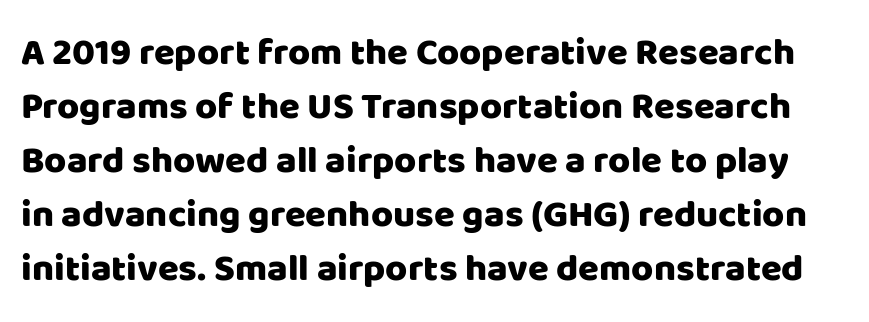
Q: Is the text italic (slanted)? A: No, it is upright.
Q: Is the typeface a serif or a sans-serif typeface? A: Sans-serif.
Q: Is the text underlined? A: No.
Q: Is the spacing between letters normal or unusually wide? A: Normal.
Q: Is the spacing between lines tight, normal or loose? A: Normal.
Q: Width (condensed, normal, or wide)? A: Normal.
Q: Stroke contrast? A: Low.
Q: x-height? A: Large.
Q: Monospaced? A: No.
